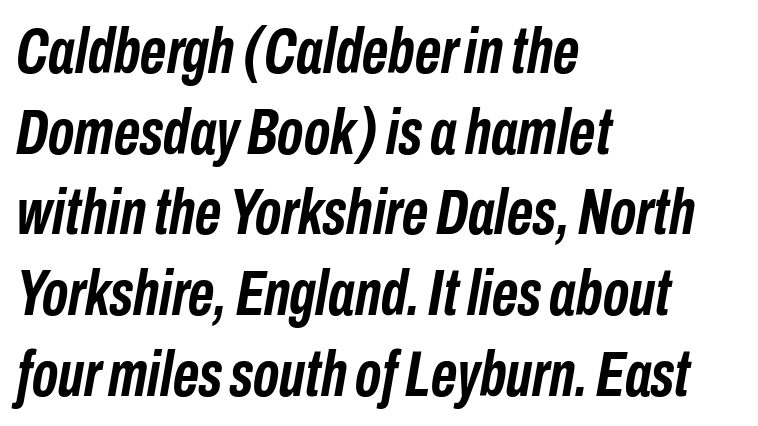
{"italic": "yes", "lean": "right", "slant_degrees": 10, "bold": "yes", "weight": "semibold", "width": "condensed", "stroke_contrast": "low", "x_height": "medium", "monospaced": "no", "underline": "no", "align": "left", "line_spacing": "normal", "line_spacing_ratio": 1.26, "letter_spacing": "normal", "letter_spacing_em": 0.0, "glyph_px": 64}
